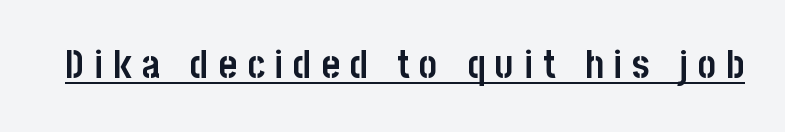
{"serif": "no", "italic": "no", "bold": "yes", "weight": "semibold", "width": "condensed", "stroke_contrast": "low", "x_height": "large", "monospaced": "no", "underline": "yes", "letter_spacing": "wide", "letter_spacing_em": 0.26, "glyph_px": 39}
